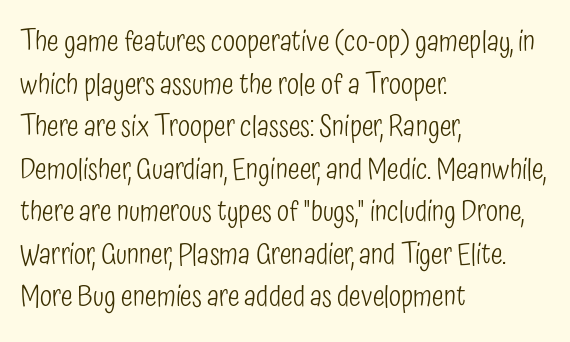
Q: Is the text bold? A: No.
Q: Is the text italic (slanted)? A: No, it is upright.
Q: Is the typeface a serif or a sans-serif typeface? A: Sans-serif.
Q: Is the text underlined? A: No.
Q: How is the paragraph aligned? A: Left-aligned.
Q: Is the spacing between letters normal or unusually wide? A: Normal.
Q: Is the spacing between lines tight, normal or loose? A: Normal.
Q: Width (condensed, normal, or wide)? A: Condensed.
Q: Stroke contrast? A: Low.
Q: x-height? A: Medium.
Q: Monospaced? A: No.
